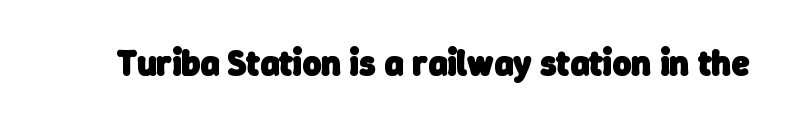
{"serif": "no", "bold": "yes", "weight": "heavy", "width": "normal", "stroke_contrast": "low", "x_height": "medium", "monospaced": "no", "underline": "no", "letter_spacing": "normal", "letter_spacing_em": 0.0, "glyph_px": 36}
